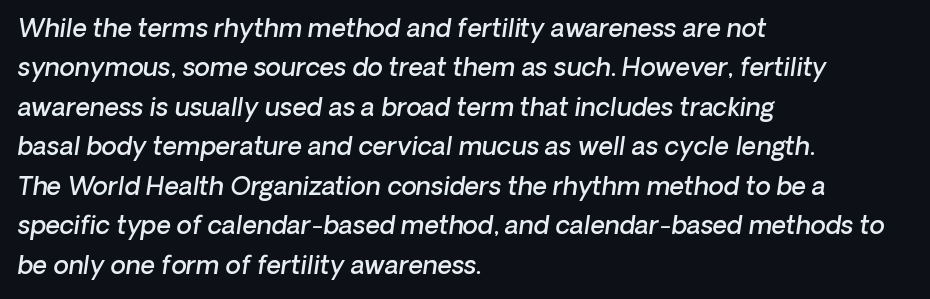
The image shows 25 px text type; set left-aligned, normal line spacing (1.58x), normal letter spacing, not underlined.
